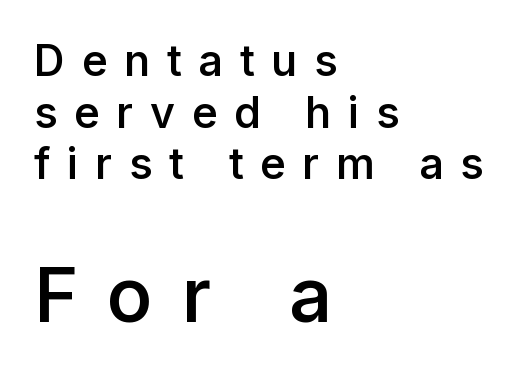
{"serif": "no", "italic": "no", "bold": "semi", "weight": "semibold", "width": "normal", "stroke_contrast": "low", "x_height": "medium", "monospaced": "no", "underline": "no", "align": "left", "line_spacing_ratio": 1.2, "letter_spacing": "wide", "letter_spacing_em": 0.39, "larger_block": "second", "size_ratio": 1.74, "glyph_px": 75}
